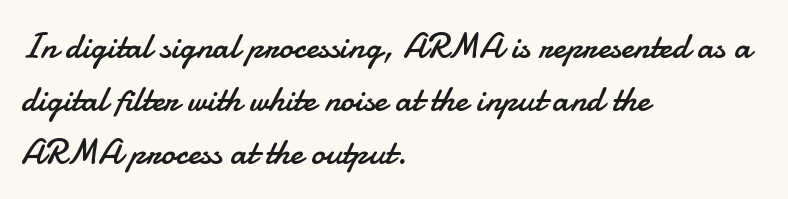
Q: Is the text bold? A: No.
Q: Is the text italic (slanted)? A: Yes.
Q: Is the typeface a serif or a sans-serif typeface? A: Sans-serif.
Q: Is the text underlined? A: No.
Q: How is the paragraph aligned? A: Left-aligned.
Q: Is the spacing between letters normal or unusually wide? A: Normal.
Q: Is the spacing between lines tight, normal or loose? A: Normal.
Q: Width (condensed, normal, or wide)? A: Normal.
Q: Stroke contrast? A: Low.
Q: x-height? A: Small.
Q: Monospaced? A: No.
